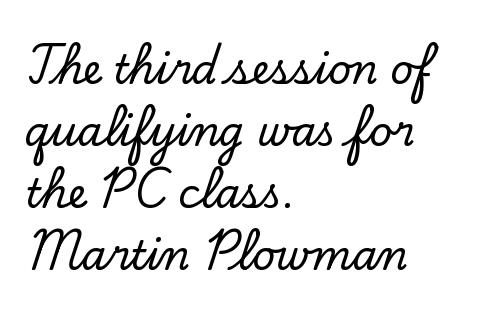
The image shows 40 px serif type; set left-aligned, normal line spacing (1.55x), normal letter spacing, not underlined; low stroke contrast and a small x-height.
